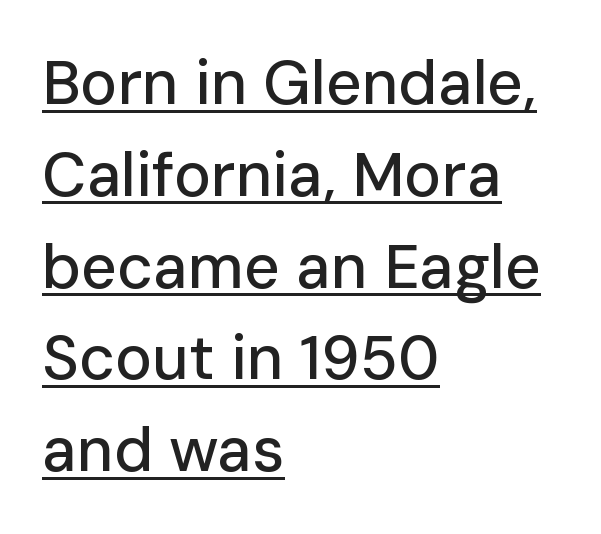
Q: Is the text italic (slanted)? A: No, it is upright.
Q: Is the typeface a serif or a sans-serif typeface? A: Sans-serif.
Q: Is the text underlined? A: Yes.
Q: How is the paragraph aligned? A: Left-aligned.
Q: Is the spacing between letters normal or unusually wide? A: Normal.
Q: Is the spacing between lines tight, normal or loose? A: Normal.
Q: Width (condensed, normal, or wide)? A: Normal.
Q: Stroke contrast? A: Low.
Q: x-height? A: Medium.
Q: Monospaced? A: No.
